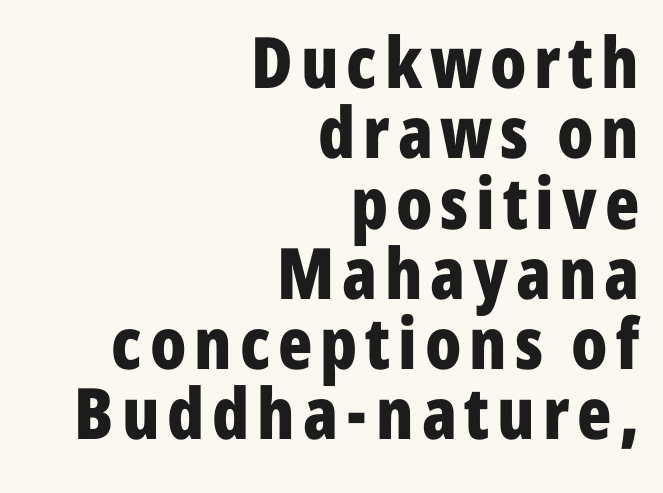
The lines in this sample share a right terminus and differ only in where they begin. Every stem runs plumb, perpendicular to the baseline. The zone under the glyphs is completely vacant. Proportional: the letters do not fall into vertical columns. Regarding serifs, this sample does without them. Successive baselines arrive quickly, one right under another.
